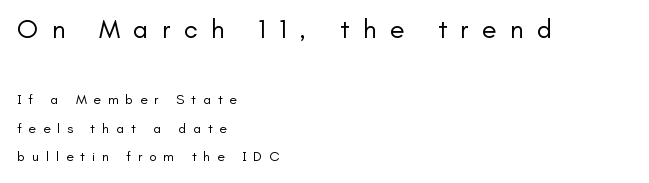
{"italic": "no", "bold": "no", "underline": "no", "align": "left", "line_spacing": "loose", "line_spacing_ratio": 2.03, "letter_spacing": "wide", "letter_spacing_em": 0.49, "larger_block": "first", "size_ratio": 1.93, "glyph_px": 27}
